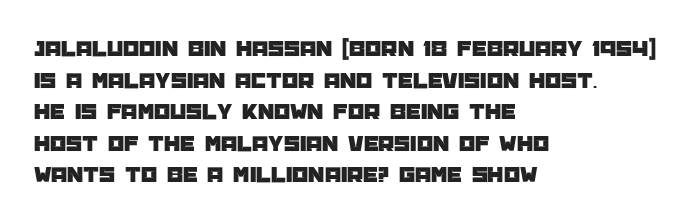
The image shows 23 px text type, upright; set left-aligned, normal line spacing (1.37x), normal letter spacing, not underlined.
